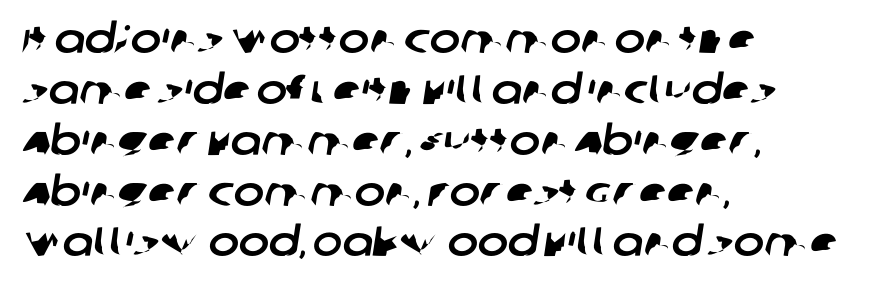
Each letter keeps its own natural width here, so spacing adapts to shape. Serif or sans? Sans — the stroke terminals are bare. The line texture is even and compact thanks to regular tracking. One-word summary of the alignment: left. Check the space under the baseline: it is left empty.
